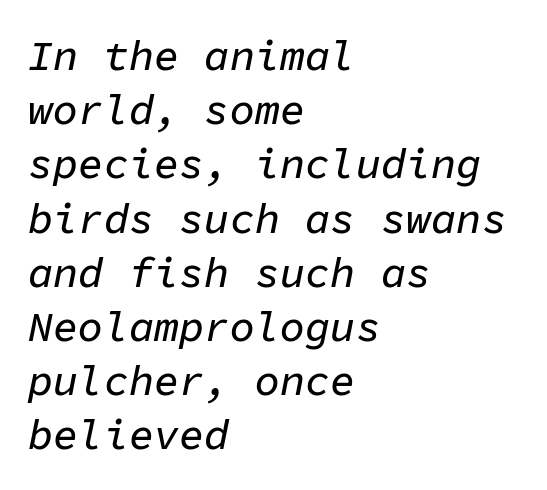
Emphasis-style slanted type is in use. The leading is moderate, giving the passage an even texture. Words appear dense and cohesive because spacing is normal. Each letter, wide or thin by design, is forced into the same width here. Where is the straight margin? On the left. The words here are not underlined.
